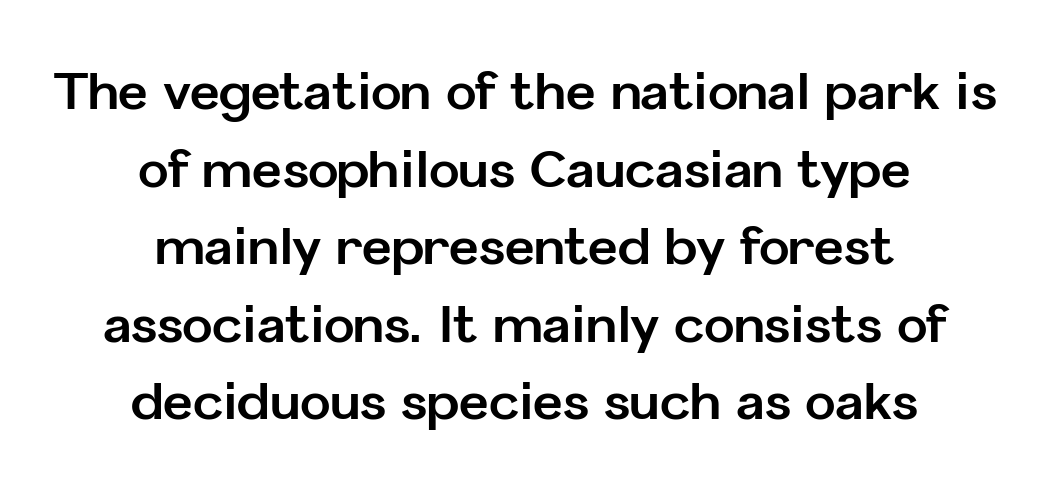
Typeset on center — no edge is straight. You could call the tracking neutral — neither tight nor loose. Does the type have serifs? No, each stem ends abruptly. Character widths vary here, with narrow letters taking less room than wide ones.
